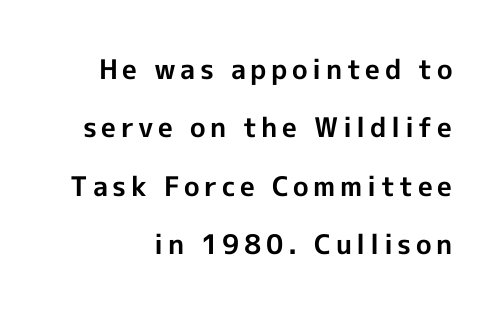
This is roman type, the default non-slanted kind. The strokes are fattened all the way to bold. The gap between lines stays unmarked. Whoever set this chose breathing room over compactness in the vertical rhythm.
